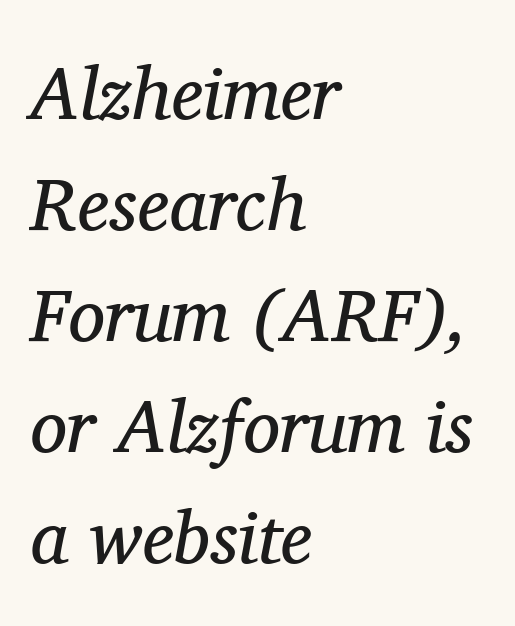
Q: Is the text bold? A: No.
Q: Is the text italic (slanted)? A: Yes, it leans right by about 11 degrees.
Q: Is the typeface a serif or a sans-serif typeface? A: Serif.
Q: Is the text underlined? A: No.
Q: How is the paragraph aligned? A: Left-aligned.
Q: Is the spacing between letters normal or unusually wide? A: Normal.
Q: Is the spacing between lines tight, normal or loose? A: Normal.
Q: Width (condensed, normal, or wide)? A: Normal.
Q: Stroke contrast? A: Medium.
Q: x-height? A: Medium.
Q: Monospaced? A: No.
